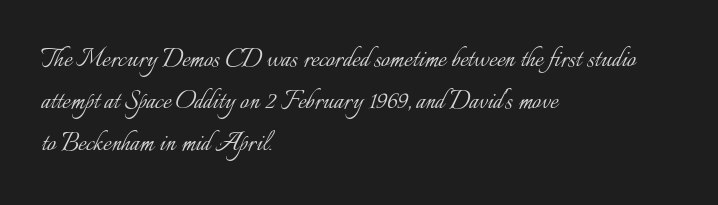
Q: Is the text bold? A: No.
Q: Is the text italic (slanted)? A: Yes.
Q: Is the text underlined? A: No.
Q: How is the paragraph aligned? A: Left-aligned.
Q: Is the spacing between letters normal or unusually wide? A: Normal.
Q: Is the spacing between lines tight, normal or loose? A: Normal.
Q: Width (condensed, normal, or wide)? A: Normal.
Q: Stroke contrast? A: Low.
Q: x-height? A: Small.
Q: Monospaced? A: No.
